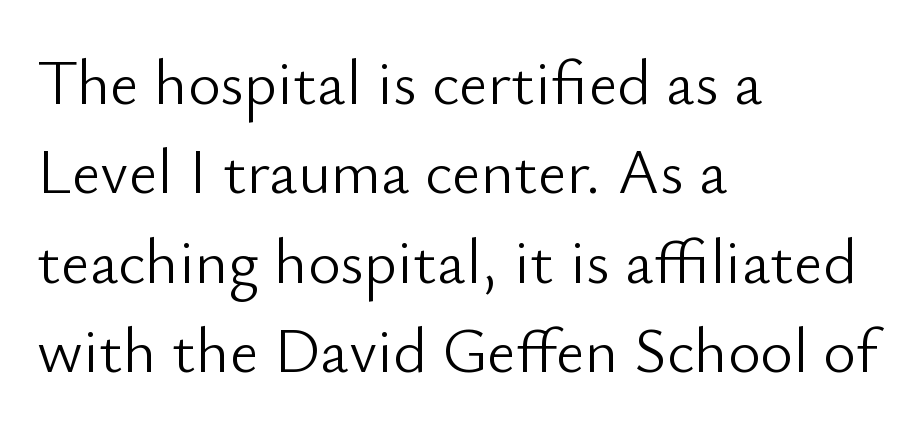
The image shows 63 px light sans-serif type, upright; set left-aligned, normal line spacing (1.42x), normal letter spacing, not underlined; low stroke contrast and a small x-height.
